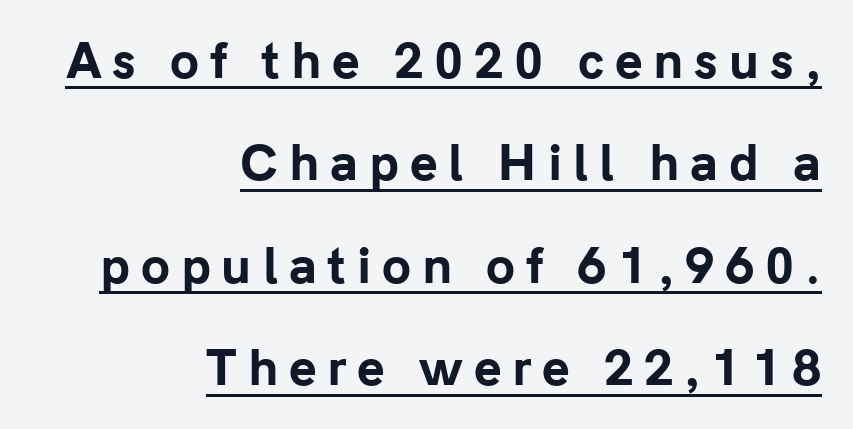
The image shows 47 px bold sans-serif type, upright; set right-aligned, loose line spacing (2.18x), unusually wide letter spacing (+0.23 em), underlined; low stroke contrast and a medium x-height.
